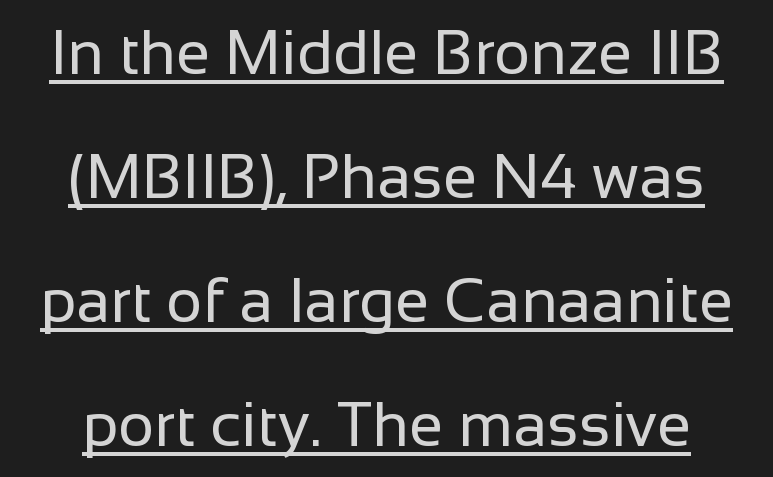
The image shows 62 px regular-weight sans-serif type, upright; set loose line spacing (2.0x), normal letter spacing, underlined; low stroke contrast and a medium x-height.
